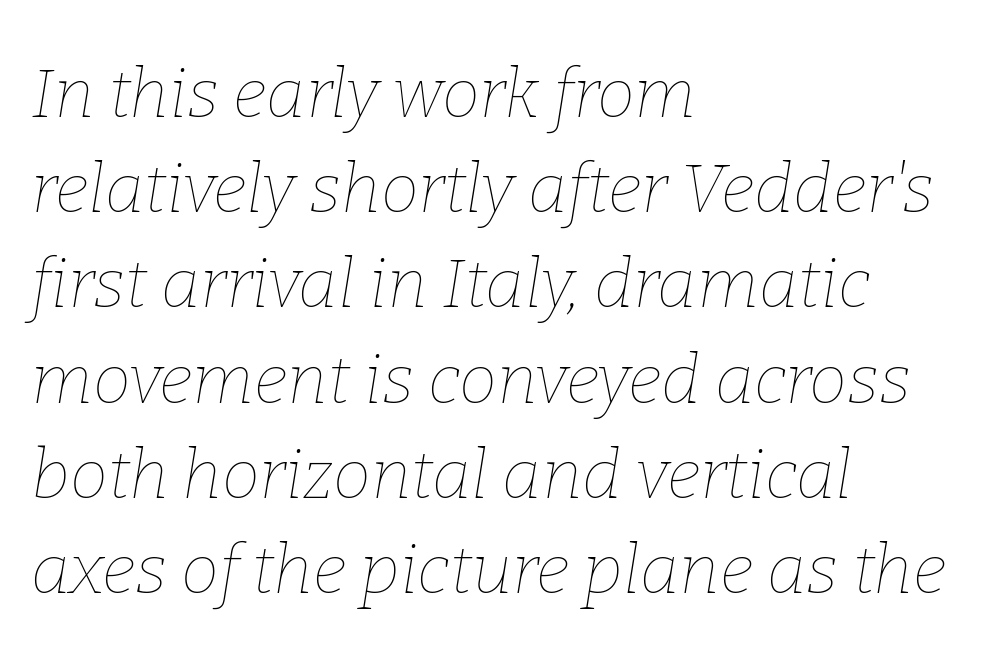
What's the leading like? Ordinary, nothing unusual. Is this a fixed-width face? No — the glyphs have proportional, varying widths. The letters sit at their default tracking, neither squeezed nor spread. A typesetter would mark this as italic. Beneath every word, the page is bare. This is not heavy type; no bold has been used.
